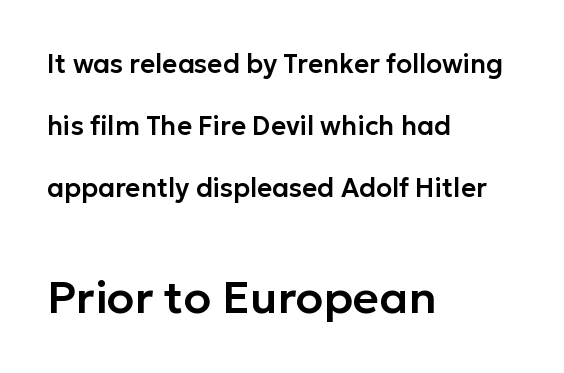
Q: Is the text italic (slanted)? A: No, it is upright.
Q: Is the typeface a serif or a sans-serif typeface? A: Sans-serif.
Q: Is the text underlined? A: No.
Q: How is the paragraph aligned? A: Left-aligned.
Q: Is the spacing between letters normal or unusually wide? A: Normal.
Q: Is the spacing between lines tight, normal or loose? A: Loose.
Q: Which block of text is set in a larger size, the first (top) or the second (bottom)? A: The second (bottom) one.
Q: Width (condensed, normal, or wide)? A: Normal.
Q: Stroke contrast? A: Low.
Q: x-height? A: Medium.
Q: Monospaced? A: No.
